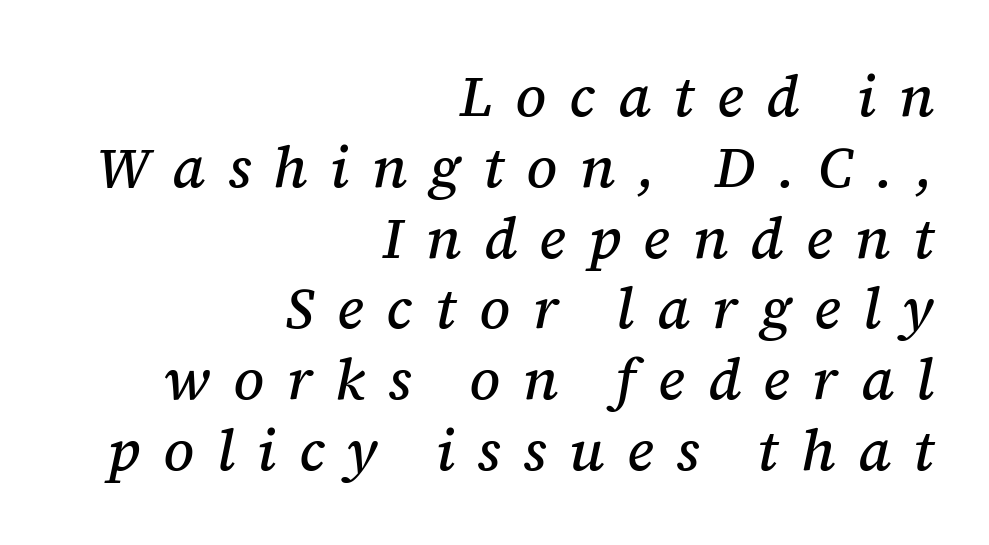
{"serif": "yes", "italic": "yes", "lean": "right", "slant_degrees": 12, "width": "normal", "stroke_contrast": "medium", "x_height": "medium", "monospaced": "no", "underline": "no", "align": "right", "line_spacing_ratio": 1.22, "letter_spacing": "wide", "letter_spacing_em": 0.39, "glyph_px": 58}
